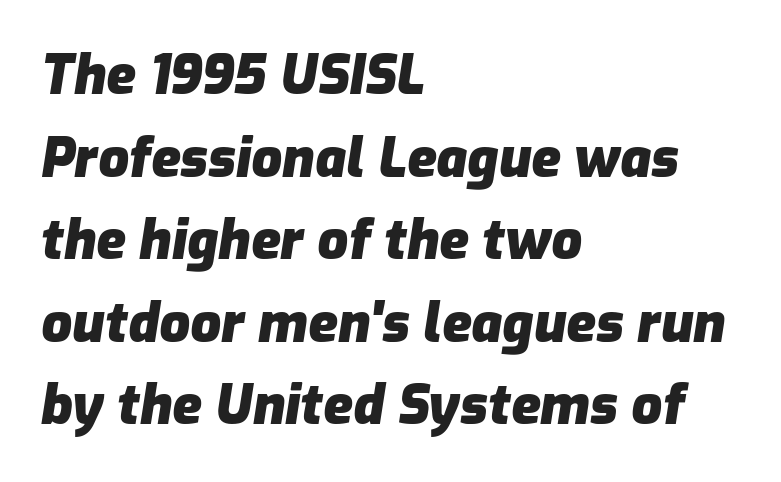
Q: Is the text bold? A: Yes.
Q: Is the text italic (slanted)? A: Yes, it leans right by about 9 degrees.
Q: Is the text underlined? A: No.
Q: How is the paragraph aligned? A: Left-aligned.
Q: Is the spacing between letters normal or unusually wide? A: Normal.
Q: Is the spacing between lines tight, normal or loose? A: Normal.
Q: Width (condensed, normal, or wide)? A: Normal.
Q: Stroke contrast? A: Low.
Q: x-height? A: Medium.
Q: Monospaced? A: No.
